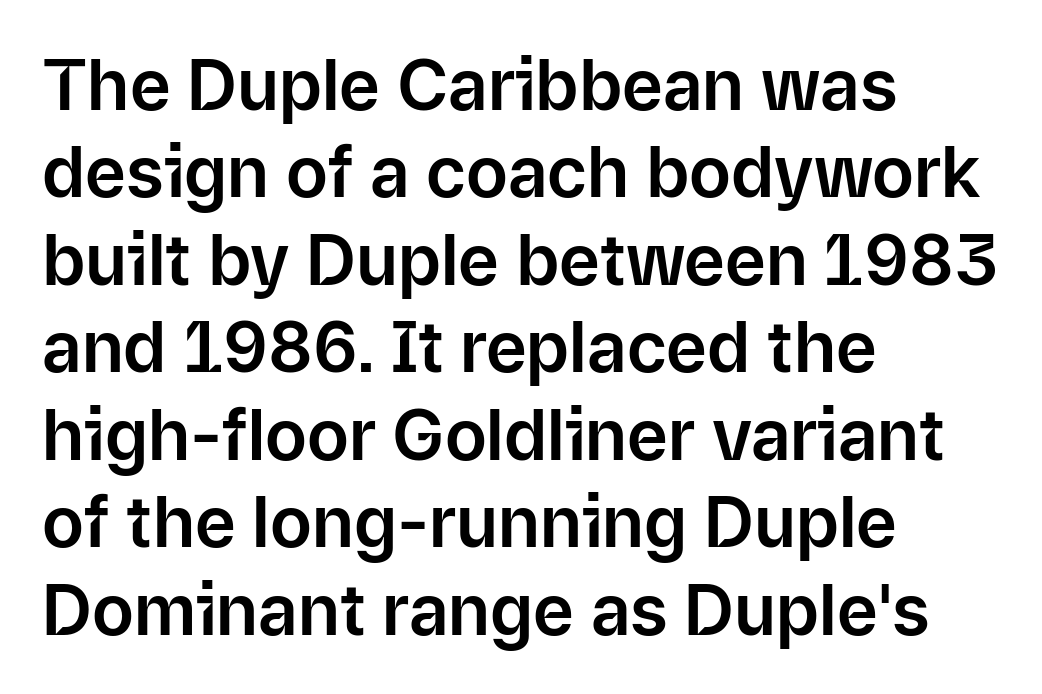
The image shows 70 px sans-serif type, upright; set left-aligned, normal line spacing (1.25x), normal letter spacing, not underlined; low stroke contrast and a medium x-height.
